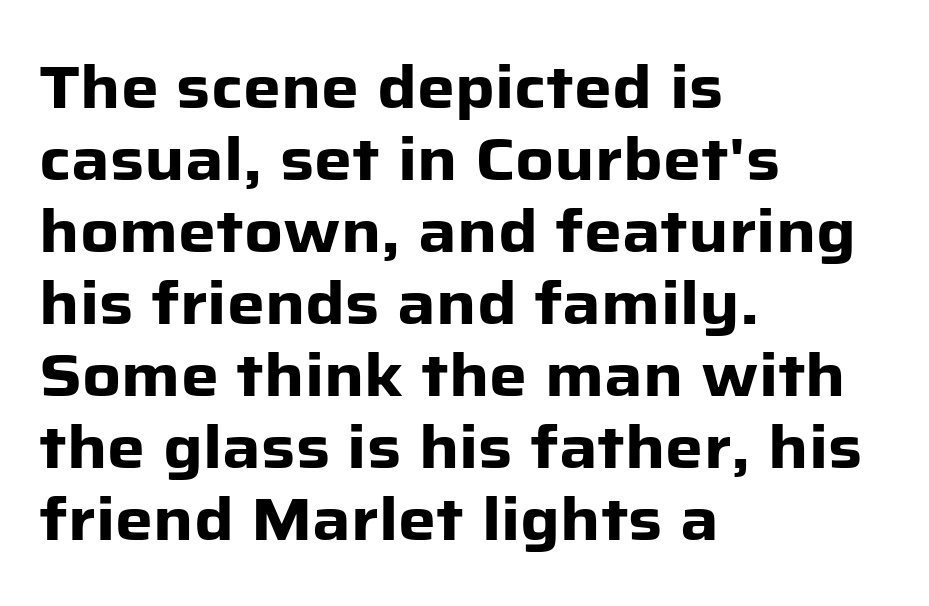
{"serif": "no", "italic": "no", "bold": "yes", "weight": "heavy", "width": "normal", "stroke_contrast": "low", "x_height": "medium", "monospaced": "no", "underline": "no", "align": "left", "line_spacing_ratio": 1.2, "letter_spacing": "normal", "letter_spacing_em": 0.0, "glyph_px": 60}
